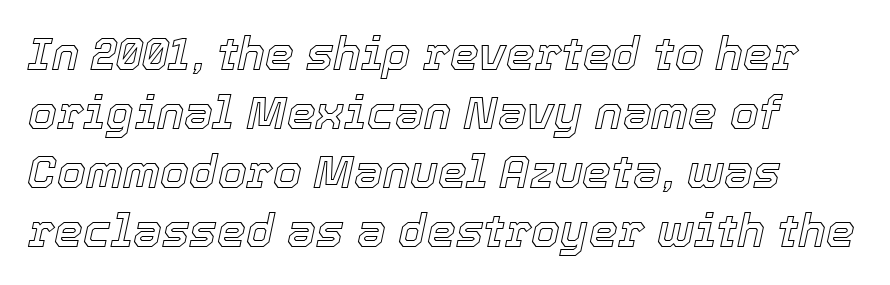
Q: Is the text italic (slanted)? A: Yes, it leans right by about 12 degrees.
Q: Is the text underlined? A: No.
Q: Is the spacing between letters normal or unusually wide? A: Normal.
Q: Is the spacing between lines tight, normal or loose? A: Normal.
Q: Width (condensed, normal, or wide)? A: Normal.
Q: x-height? A: Medium.
Q: Monospaced? A: No.
